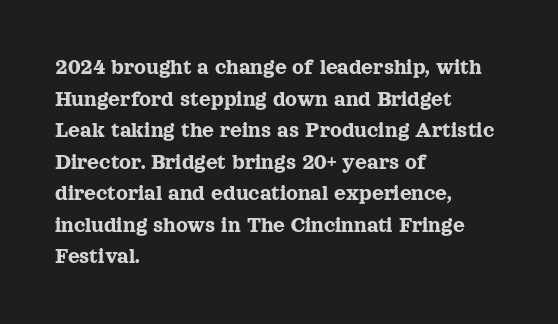
Q: Is the text italic (slanted)? A: No, it is upright.
Q: Is the text underlined? A: No.
Q: How is the paragraph aligned? A: Left-aligned.
Q: Is the spacing between letters normal or unusually wide? A: Normal.
Q: Is the spacing between lines tight, normal or loose? A: Normal.
